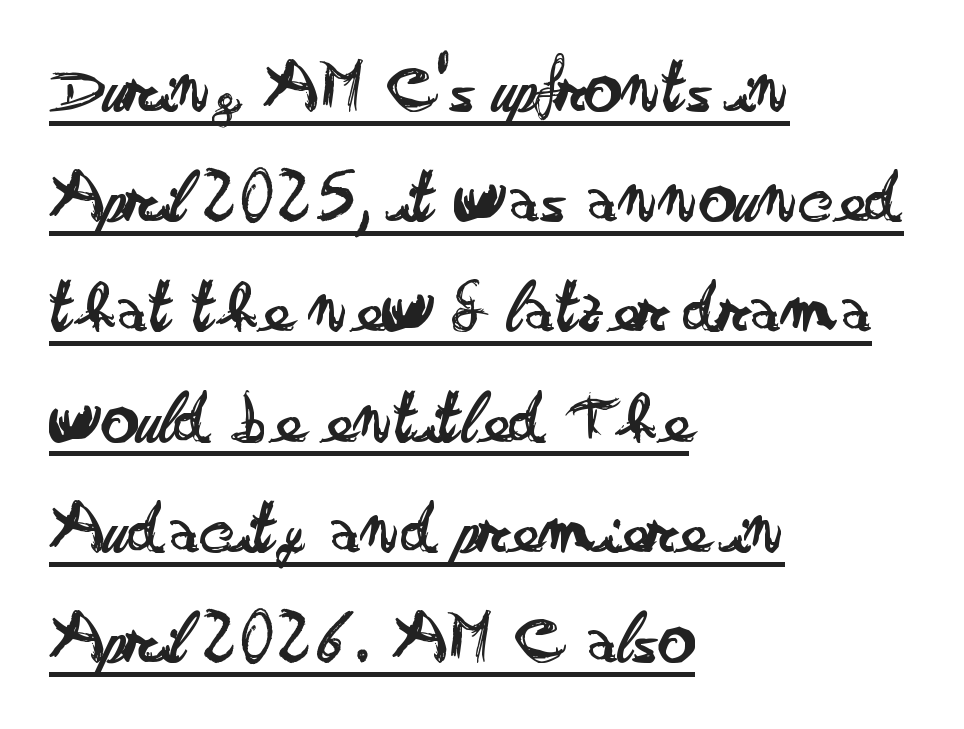
Reading down the block, your eye returns to a fixed left position each line. Reading down the column, the eye jumps a familiar distance to each next line. In terms of letterform style, serifs are entirely absent. When letters stand straight like this, we call the style roman or upright. This is not heavy type; no bold has been used. The horizontal fit of the characters is conventional and even.
